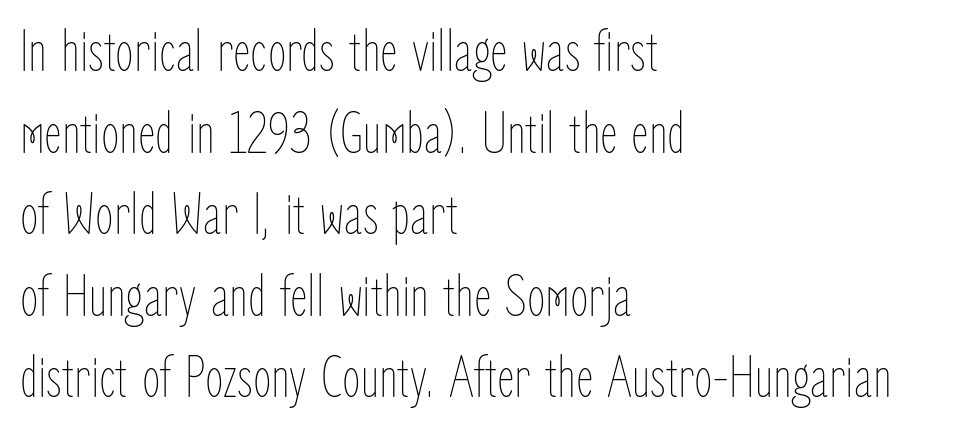
{"italic": "no", "bold": "no", "weight": "thin", "width": "condensed", "stroke_contrast": "low", "x_height": "medium", "monospaced": "no", "underline": "no", "align": "left", "line_spacing": "normal", "line_spacing_ratio": 1.36, "letter_spacing": "normal", "letter_spacing_em": 0.0, "glyph_px": 60}
